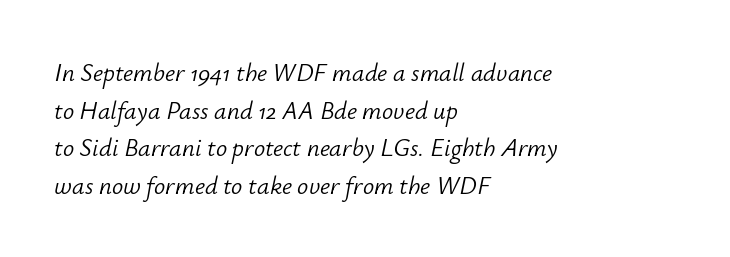
The image shows 25 px text type, italic (leaning right); set left-aligned, normal line spacing (1.51x), normal letter spacing, not underlined.
